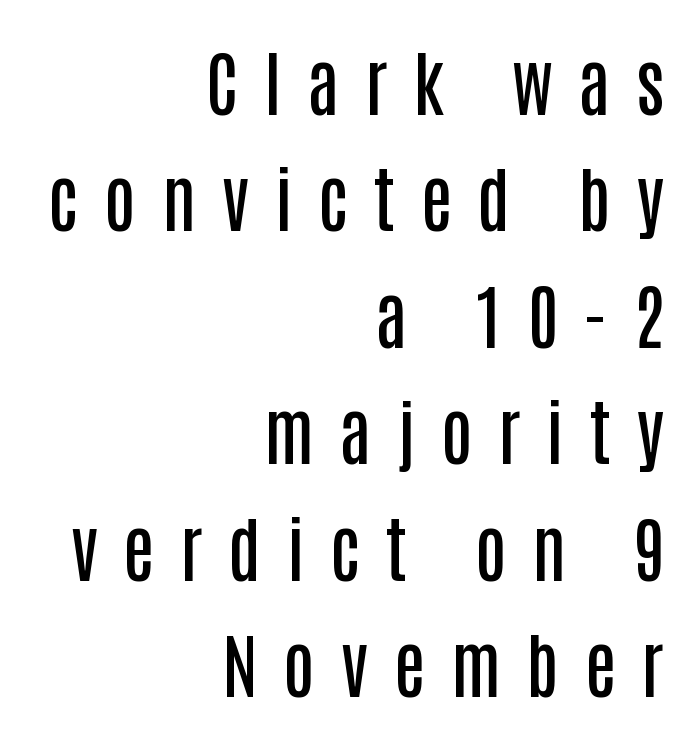
{"serif": "no", "italic": "no", "bold": "semi", "weight": "semibold", "width": "condensed", "stroke_contrast": "low", "x_height": "large", "monospaced": "no", "underline": "no", "align": "right", "line_spacing": "normal", "line_spacing_ratio": 1.64, "letter_spacing": "wide", "letter_spacing_em": 0.36, "glyph_px": 71}
